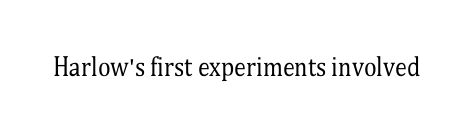
Q: Is the text bold? A: No.
Q: Is the text italic (slanted)? A: No, it is upright.
Q: Is the text underlined? A: No.
Q: Is the spacing between letters normal or unusually wide? A: Normal.
